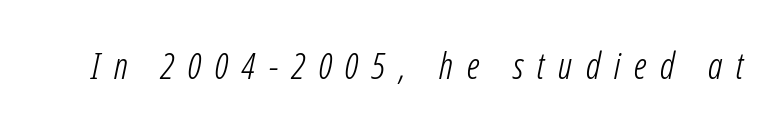
Q: Is the text bold? A: No.
Q: Is the text italic (slanted)? A: Yes, it leans right by about 12 degrees.
Q: Is the text underlined? A: No.
Q: Is the spacing between letters normal or unusually wide? A: Unusually wide.
Q: Width (condensed, normal, or wide)? A: Condensed.
Q: Stroke contrast? A: Low.
Q: x-height? A: Medium.
Q: Monospaced? A: No.
